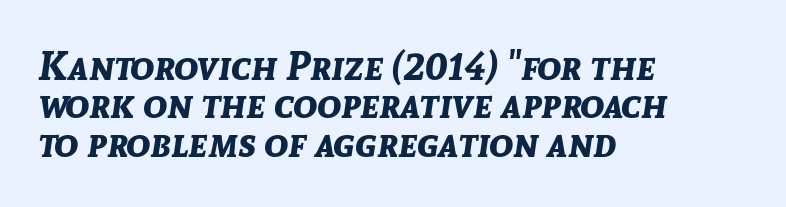
The image shows 40 px bold type, italic (leaning right); set left-aligned, tight line spacing (0.96x), normal letter spacing, not underlined; low stroke contrast and a medium x-height.
